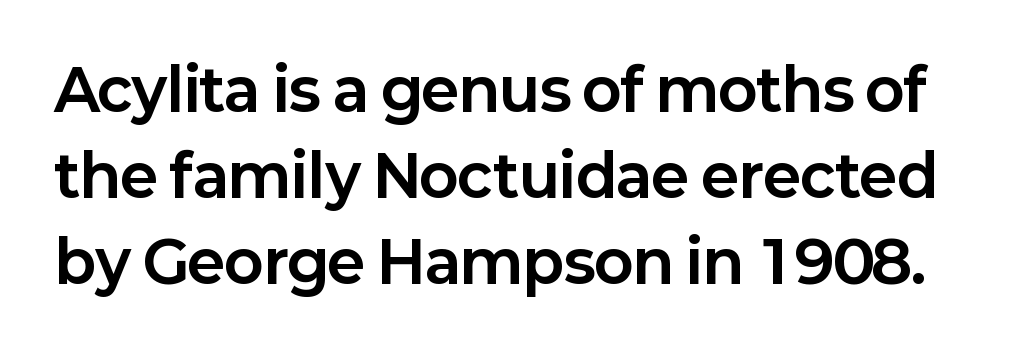
The image shows 58 px bold sans-serif type, upright; set normal line spacing (1.48x), normal letter spacing, not underlined; low stroke contrast and a medium x-height.
